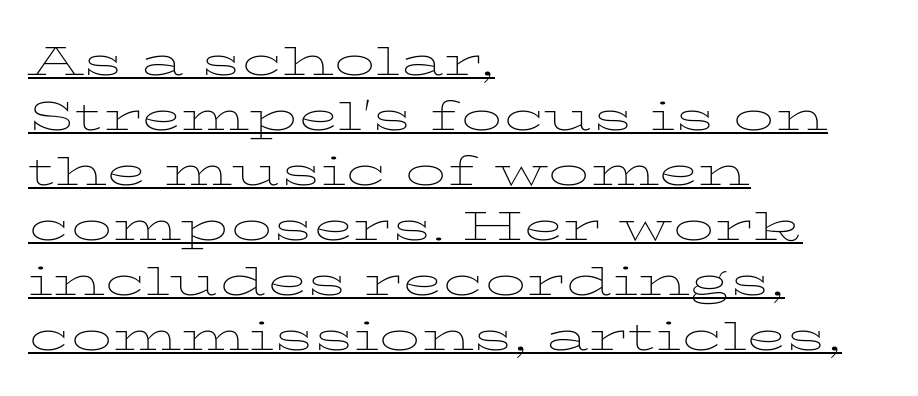
Q: Is the text bold? A: No.
Q: Is the text italic (slanted)? A: No, it is upright.
Q: Is the typeface a serif or a sans-serif typeface? A: Serif.
Q: Is the text underlined? A: Yes.
Q: How is the paragraph aligned? A: Left-aligned.
Q: Is the spacing between letters normal or unusually wide? A: Normal.
Q: Is the spacing between lines tight, normal or loose? A: Normal.
Q: Width (condensed, normal, or wide)? A: Wide.
Q: Stroke contrast? A: Low.
Q: x-height? A: Medium.
Q: Monospaced? A: No.
